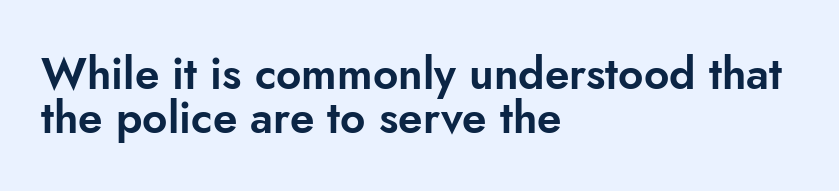
Quick note: interline space is minimal. The rendering shows plain stroke endings on the letterforms — a sans-serif design. The face used here is proportionally spaced, like ordinary book or web type. Short note: letters normally spaced. Tall strokes in this sample are plumb rather than angled. The words here are not underlined.
